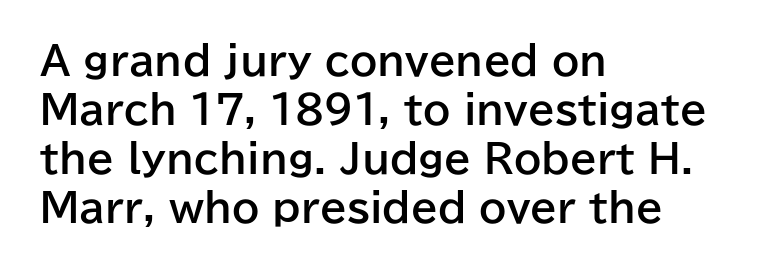
The image shows 39 px bold sans-serif type, upright; set left-aligned, normal line spacing (1.26x), normal letter spacing, not underlined; low stroke contrast and a medium x-height.
